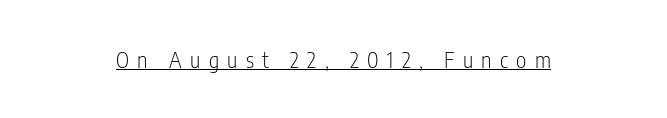
The image shows 22 px text type, upright; set unusually wide letter spacing (+0.38 em), underlined.
